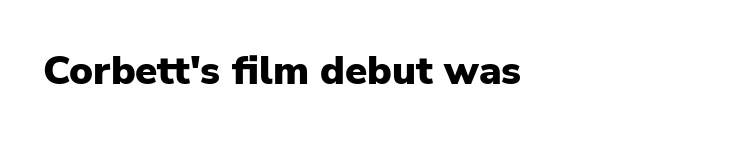
{"serif": "no", "italic": "no", "bold": "yes", "weight": "heavy", "width": "normal", "stroke_contrast": "low", "x_height": "medium", "monospaced": "no", "underline": "no", "align": "left", "letter_spacing": "normal", "letter_spacing_em": 0.0, "glyph_px": 40}
